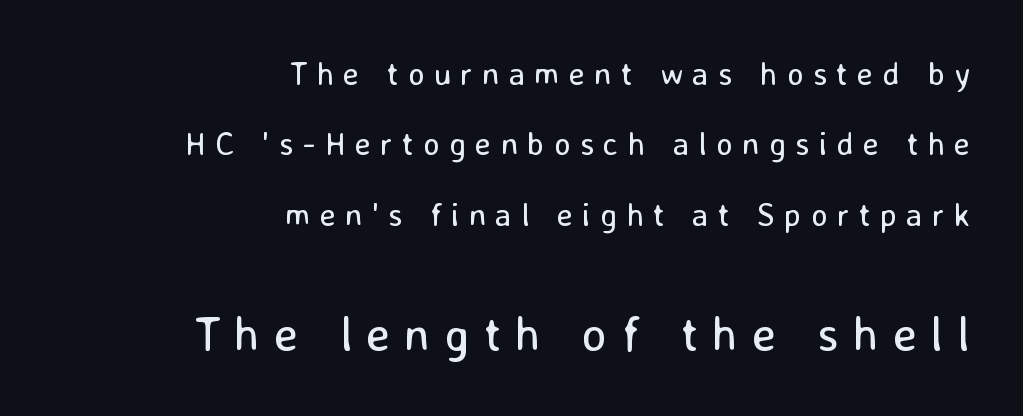
The image shows 48 px regular-weight sans-serif type, upright; set right-aligned, loose line spacing (2.2x), unusually wide letter spacing (+0.29 em), not underlined; the second (bottom) block is 1.5x larger; low stroke contrast and a medium x-height.
